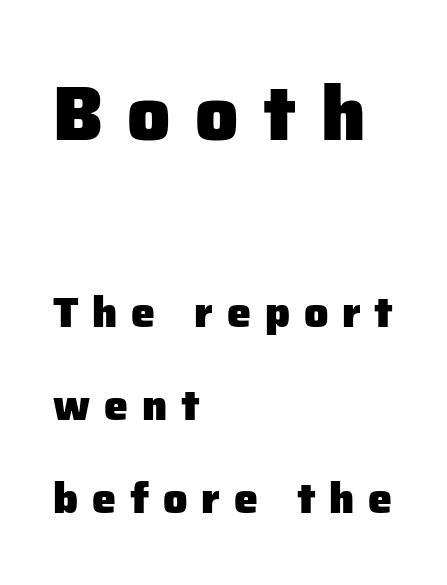
Loosely led — the rows are spread out. Note the varied advance widths — an 'i' is clearly narrower than an 'm'. Each row of text sits above clean, open space. Strokes here are thick enough to call this a true bold. The lettering stays uniformly vertical, giving the passage a roman look.
